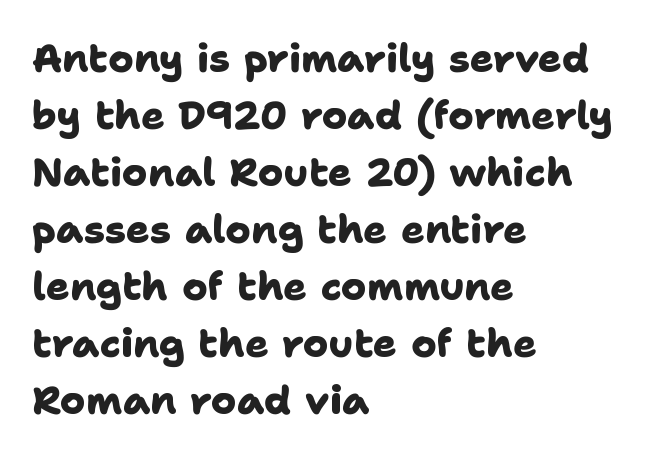
Q: Is the text bold? A: Yes.
Q: Is the typeface a serif or a sans-serif typeface? A: Sans-serif.
Q: Is the text underlined? A: No.
Q: How is the paragraph aligned? A: Left-aligned.
Q: Is the spacing between letters normal or unusually wide? A: Normal.
Q: Is the spacing between lines tight, normal or loose? A: Normal.
Q: Width (condensed, normal, or wide)? A: Normal.
Q: Stroke contrast? A: Low.
Q: x-height? A: Medium.
Q: Monospaced? A: No.
